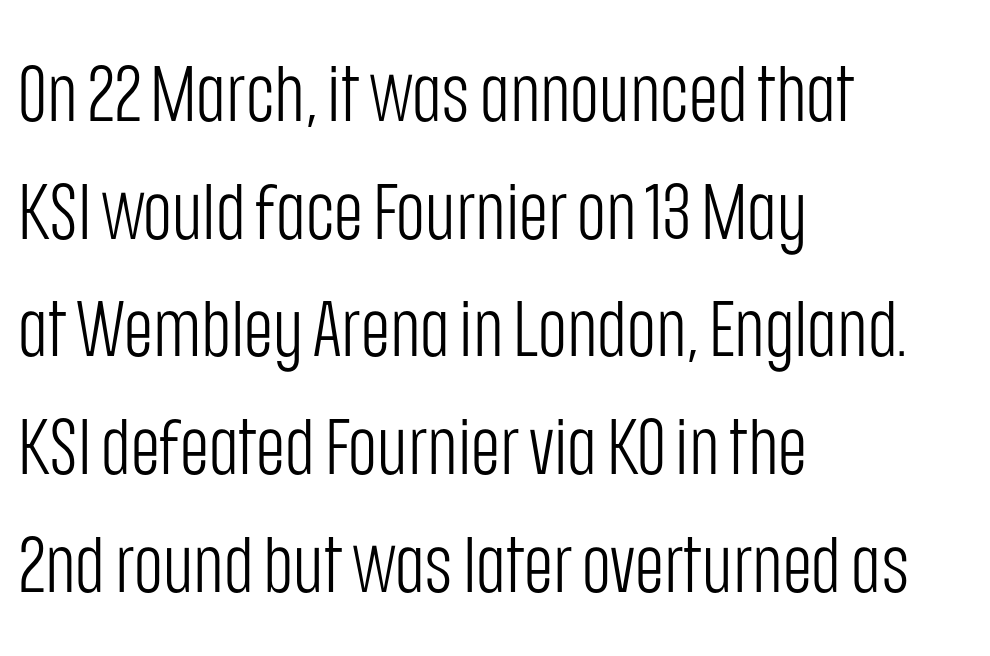
{"serif": "no", "italic": "no", "bold": "no", "weight": "light", "width": "condensed", "stroke_contrast": "low", "x_height": "large", "monospaced": "no", "underline": "no", "align": "left", "line_spacing": "normal", "line_spacing_ratio": 1.49, "letter_spacing": "normal", "letter_spacing_em": 0.0, "glyph_px": 79}
